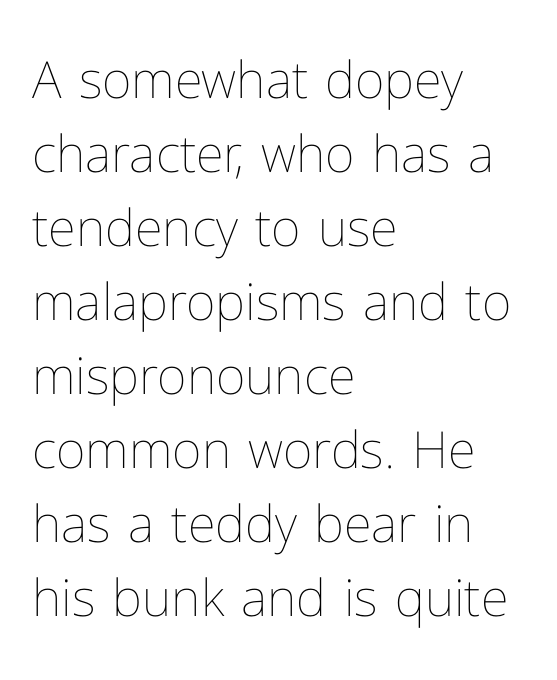
Q: Is the text bold? A: No.
Q: Is the text italic (slanted)? A: No, it is upright.
Q: Is the text underlined? A: No.
Q: How is the paragraph aligned? A: Left-aligned.
Q: Is the spacing between letters normal or unusually wide? A: Normal.
Q: Is the spacing between lines tight, normal or loose? A: Normal.
Q: Width (condensed, normal, or wide)? A: Normal.
Q: Stroke contrast? A: Low.
Q: x-height? A: Medium.
Q: Monospaced? A: No.
